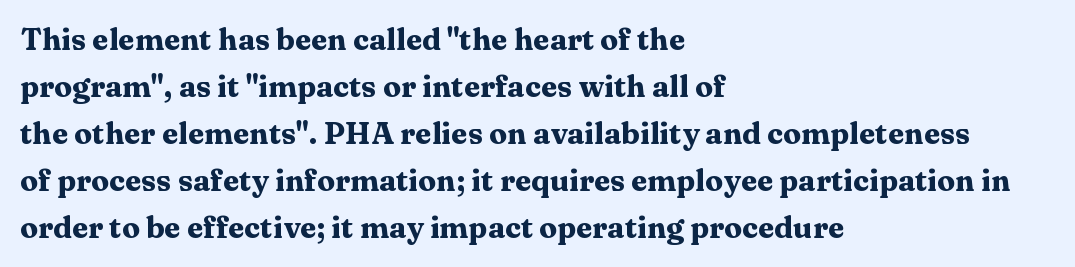
Q: Is the text bold? A: Yes.
Q: Is the text italic (slanted)? A: No, it is upright.
Q: Is the typeface a serif or a sans-serif typeface? A: Serif.
Q: Is the text underlined? A: No.
Q: How is the paragraph aligned? A: Left-aligned.
Q: Is the spacing between letters normal or unusually wide? A: Normal.
Q: Is the spacing between lines tight, normal or loose? A: Normal.
Q: Width (condensed, normal, or wide)? A: Wide.
Q: Stroke contrast? A: Medium.
Q: x-height? A: Medium.
Q: Monospaced? A: No.
